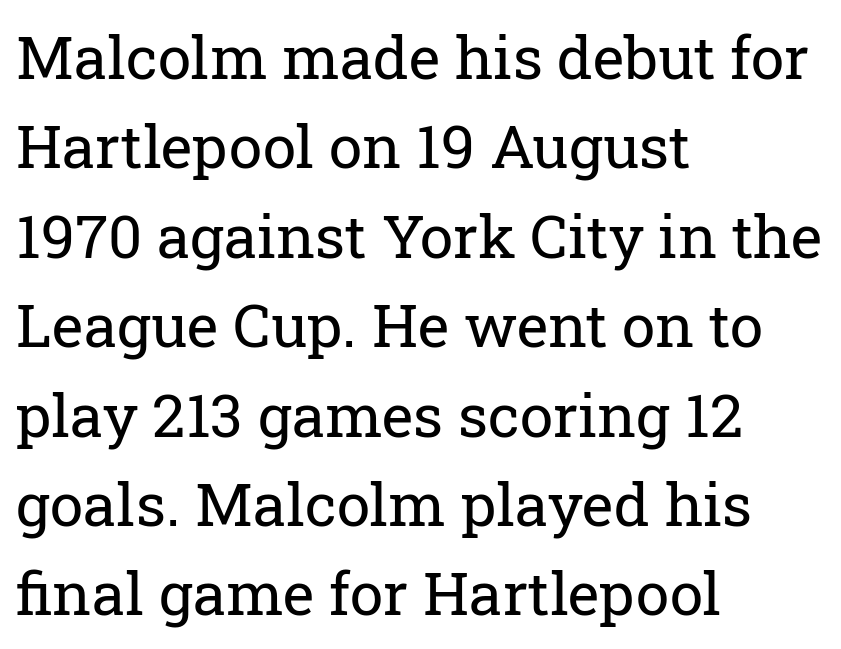
{"serif": "yes", "italic": "no", "bold": "no", "weight": "regular", "width": "normal", "stroke_contrast": "low", "x_height": "medium", "monospaced": "no", "underline": "no", "align": "left", "line_spacing": "normal", "line_spacing_ratio": 1.49, "letter_spacing": "normal", "letter_spacing_em": 0.0, "glyph_px": 60}
